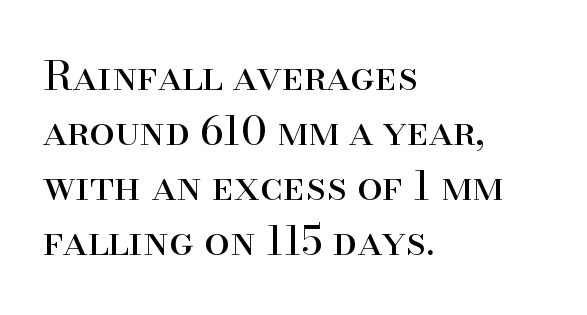
The image shows 41 px regular-weight serif type, upright; set left-aligned, normal line spacing (1.34x), normal letter spacing, not underlined; high stroke contrast and a small x-height.
